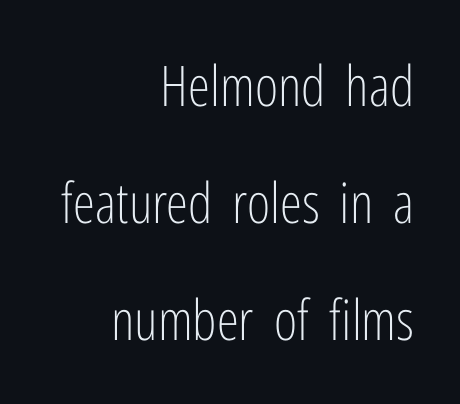
{"serif": "no", "italic": "no", "bold": "no", "weight": "light", "width": "condensed", "stroke_contrast": "low", "x_height": "medium", "monospaced": "no", "underline": "no", "align": "right", "line_spacing": "loose", "line_spacing_ratio": 2.09, "letter_spacing": "normal", "letter_spacing_em": 0.0, "glyph_px": 56}
